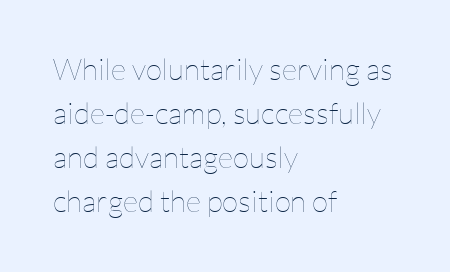
The image shows 30 px thin type, upright; set left-aligned, normal line spacing (1.47x), normal letter spacing, not underlined; low stroke contrast and a medium x-height.
